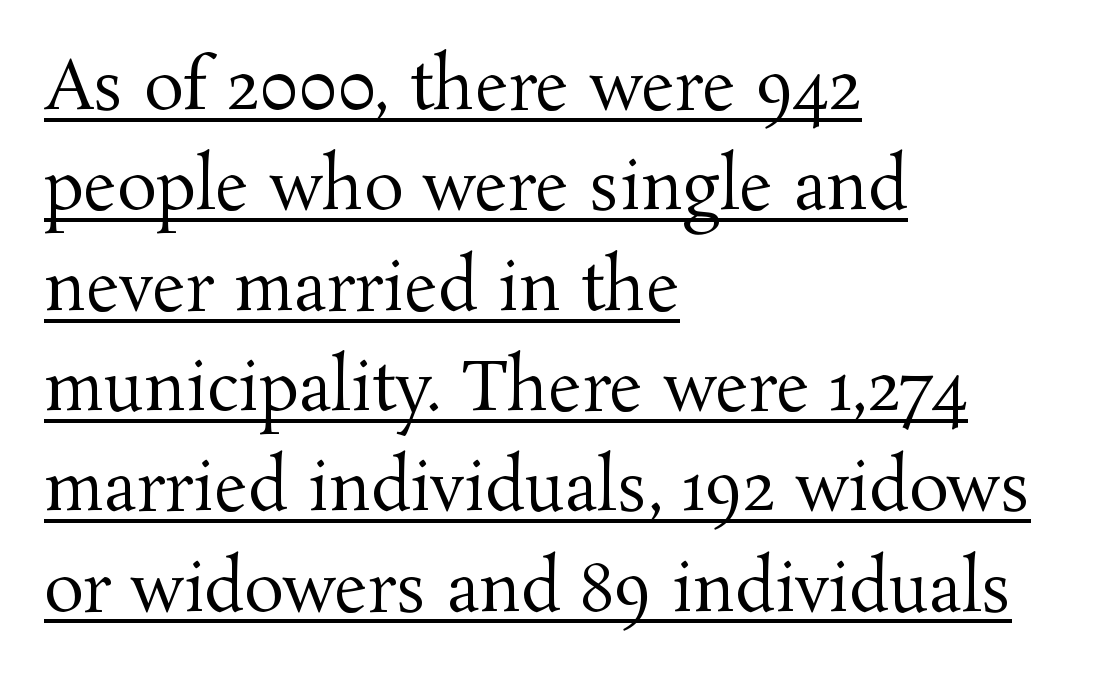
Nothing heavy about these letters — not bold at all. Is this a fixed-width face? No — the glyphs have proportional, varying widths. Students, observe: this is what conventionally led text looks like. The letters stand upright; this is a roman face. The letters carry serifs — small finishing strokes at the ends of their stems.
